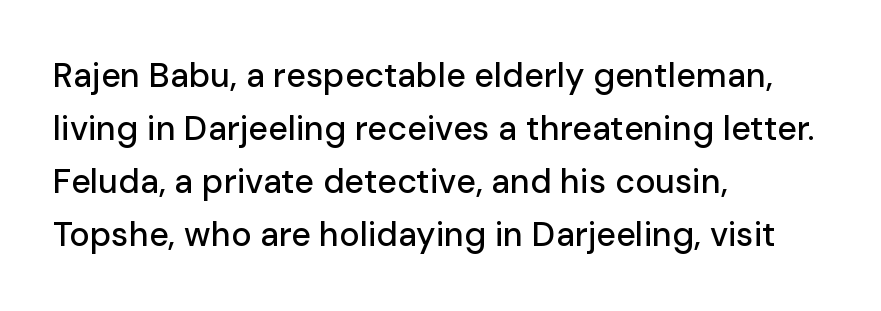
Q: Is the text italic (slanted)? A: No, it is upright.
Q: Is the typeface a serif or a sans-serif typeface? A: Sans-serif.
Q: Is the text underlined? A: No.
Q: How is the paragraph aligned? A: Left-aligned.
Q: Is the spacing between letters normal or unusually wide? A: Normal.
Q: Is the spacing between lines tight, normal or loose? A: Normal.
Q: Width (condensed, normal, or wide)? A: Normal.
Q: Stroke contrast? A: Low.
Q: x-height? A: Medium.
Q: Monospaced? A: No.
